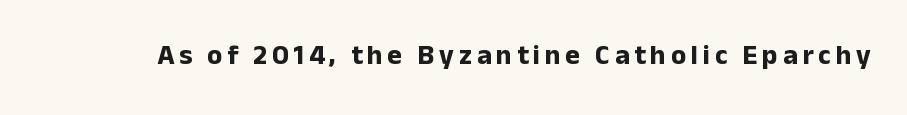
{"serif": "no", "italic": "no", "bold": "yes", "weight": "bold", "width": "normal", "stroke_contrast": "low", "x_height": "medium", "monospaced": "no", "underline": "no", "glyph_px": 28}
